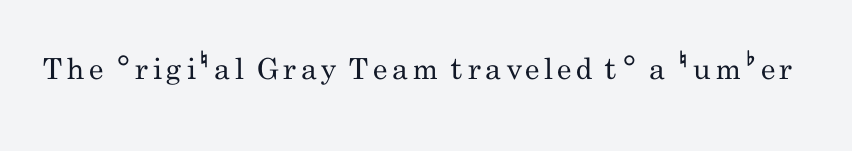
{"serif": "no", "italic": "no", "bold": "no", "weight": "regular", "width": "condensed", "stroke_contrast": "low", "x_height": "small", "monospaced": "no", "underline": "no", "glyph_px": 29}
